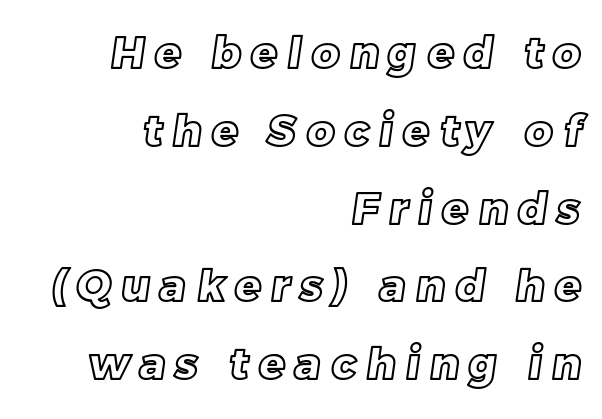
{"width": "normal", "x_height": "large", "monospaced": "no", "underline": "no", "align": "right", "line_spacing_ratio": 1.81, "letter_spacing": "wide", "letter_spacing_em": 0.24, "glyph_px": 43}
